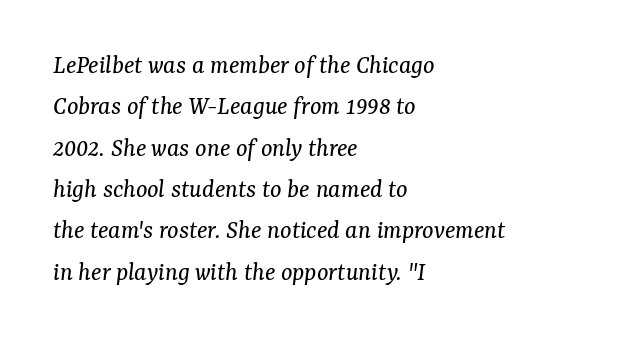
The image shows 27 px text type, italic (leaning right); set left-aligned, normal line spacing (1.53x), normal letter spacing, not underlined.
